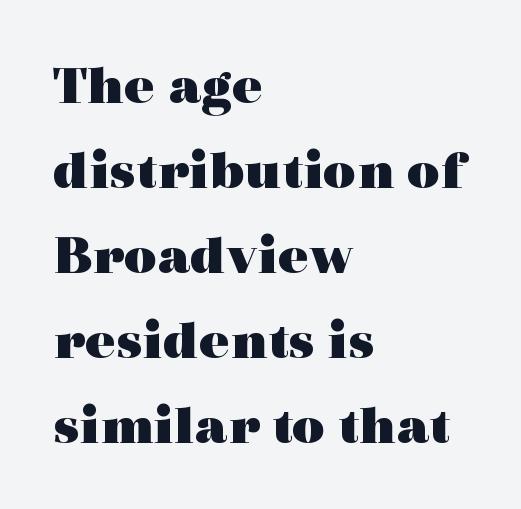
Q: Is the text bold? A: Yes.
Q: Is the text italic (slanted)? A: No, it is upright.
Q: Is the typeface a serif or a sans-serif typeface? A: Serif.
Q: Is the text underlined? A: No.
Q: How is the paragraph aligned? A: Left-aligned.
Q: Is the spacing between letters normal or unusually wide? A: Normal.
Q: Is the spacing between lines tight, normal or loose? A: Normal.
Q: Width (condensed, normal, or wide)? A: Wide.
Q: x-height? A: Medium.
Q: Monospaced? A: No.
